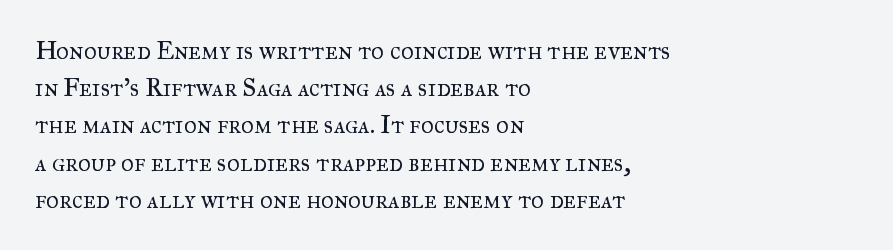
Each new line begins a customary step beneath the previous one. In CSS terms this would be text-align: left. Every character sits straight up, as roman type does. Inter-character spacing is left at the font's built-in metrics.
